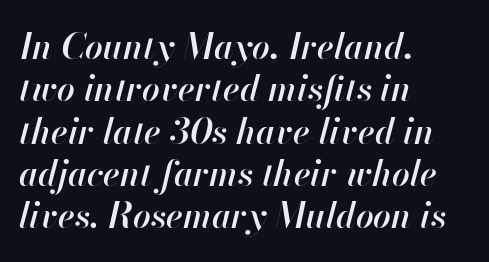
The axis of the letterforms is tilted away from vertical. The letters advance in unequal steps, a hallmark of proportional type. Is the block centered? No — it sits flush against the left margin. Emphasis by weight is partial: semibold. Between one letter and the next there's only the usual sliver of space.
